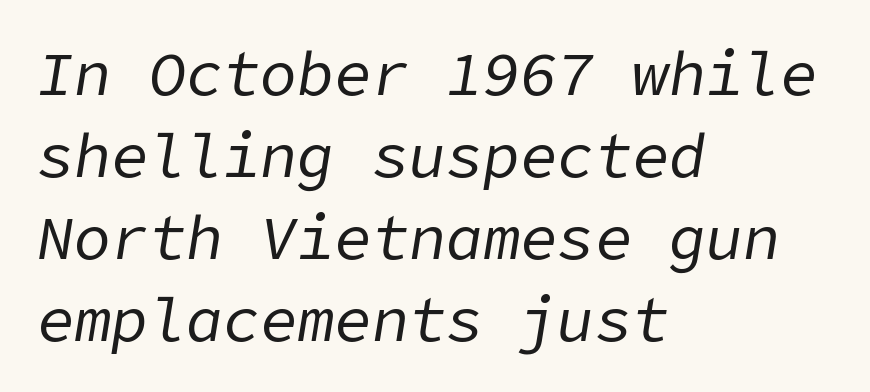
These lines keep a tight, regular rhythm from letter to letter. Regarding leading, the lines here are spaced in the standard way. Descenders hang freely into open space. A light-to-regular cut is what we see here. The face used here has a pronounced slope to its letters.
